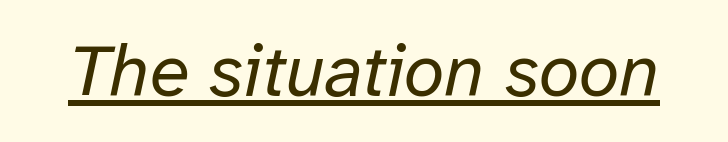
{"italic": "yes", "lean": "right", "slant_degrees": 12, "bold": "no", "weight": "regular", "width": "normal", "stroke_contrast": "low", "x_height": "medium", "monospaced": "no", "underline": "yes", "letter_spacing": "normal", "letter_spacing_em": 0.0, "glyph_px": 73}
